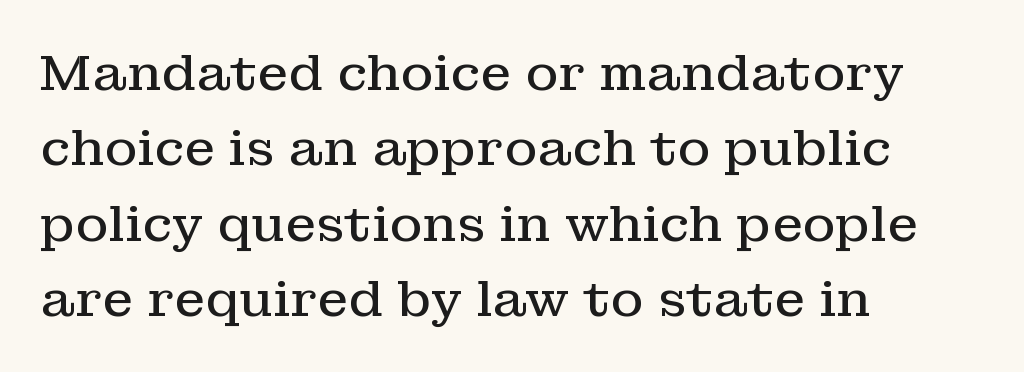
The image shows 50 px regular-weight serif type, upright; set left-aligned, normal line spacing (1.51x), normal letter spacing, not underlined; low stroke contrast and a medium x-height.
